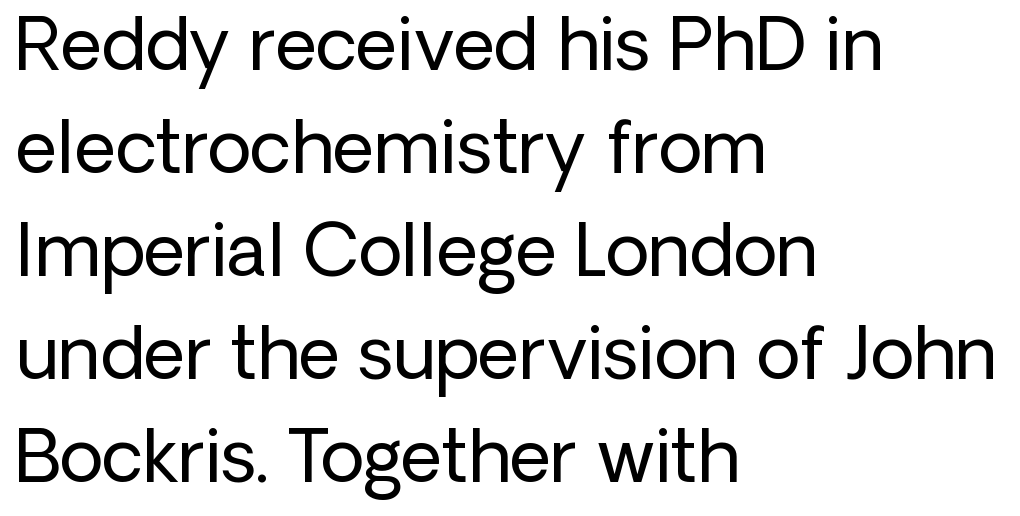
{"serif": "no", "italic": "no", "bold": "no", "weight": "regular", "width": "normal", "stroke_contrast": "low", "x_height": "medium", "monospaced": "no", "underline": "no", "align": "left", "line_spacing": "normal", "line_spacing_ratio": 1.43, "letter_spacing": "normal", "letter_spacing_em": 0.0, "glyph_px": 72}
